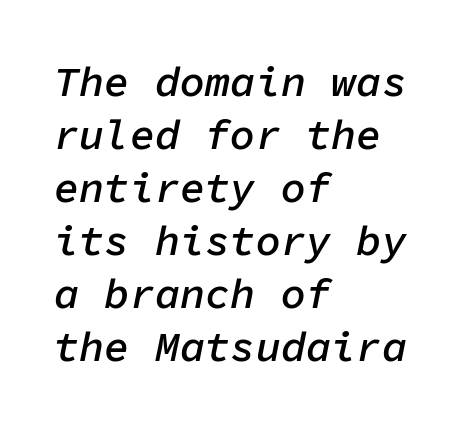
The typesetter chose a ragged-right arrangement here. Is there much room between lines? A standard amount, neither cramped nor airy. The passage shown is semibold, sitting just below true bold. Emphasis-style slanted type is in use.
